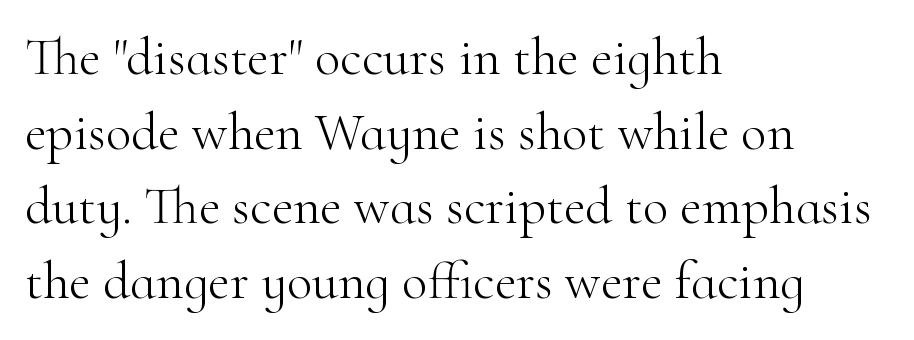
{"serif": "yes", "italic": "no", "bold": "no", "weight": "light", "width": "normal", "stroke_contrast": "high", "x_height": "small", "monospaced": "no", "underline": "no", "align": "left", "line_spacing": "normal", "line_spacing_ratio": 1.41, "letter_spacing": "normal", "letter_spacing_em": 0.0, "glyph_px": 53}
